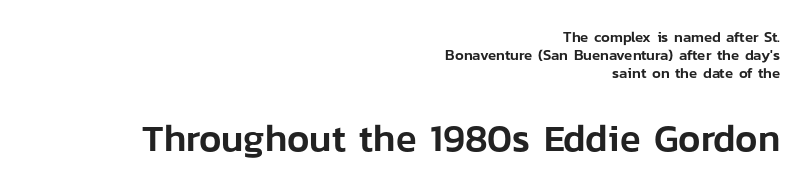
Typesetter's note — lower block bumped up in size, upper block left smaller. How are the letters spaced? Ordinarily, with no added tracking. Font category for this specimen: sans-serif. Is there any slant? The stems are plumb. This sample has the flowing, uneven cadence of proportional lettering.
